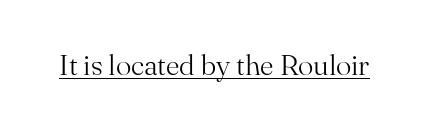
The glyphs are accompanied by a horizontal stroke just below them. Type style note: has serifs. Note the varied advance widths — an 'i' is clearly narrower than an 'm'. Summary of weight: not heavy and not bold. This rendering leaves character spacing at its baseline value.
